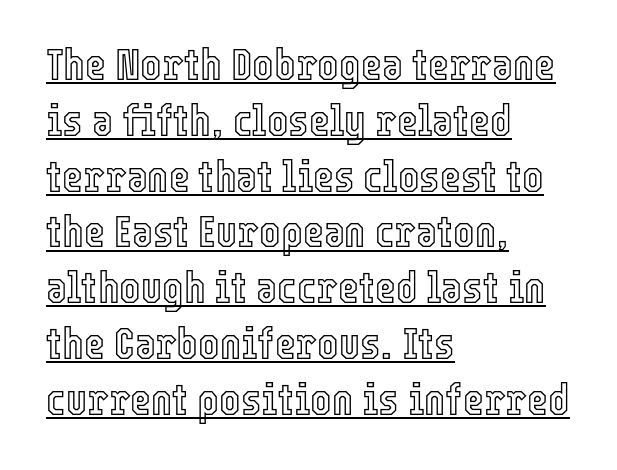
The image shows 45 px condensed type, upright; set left-aligned, line spacing 1.24x, normal letter spacing, underlined; a medium x-height.
